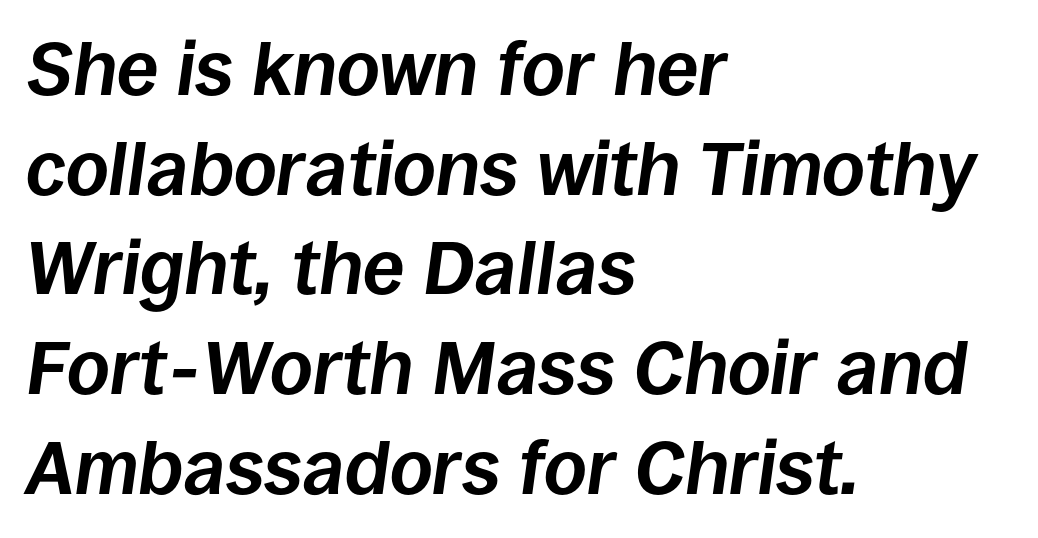
Every character sits at an angle, as italics do. One-word summary of the alignment: left. Does extra space separate the letters? No, they use regular spacing. Looks like regular typesetting: each glyph gets only the width it needs. The rendering uses a bold face; every stroke is thick and dark.
